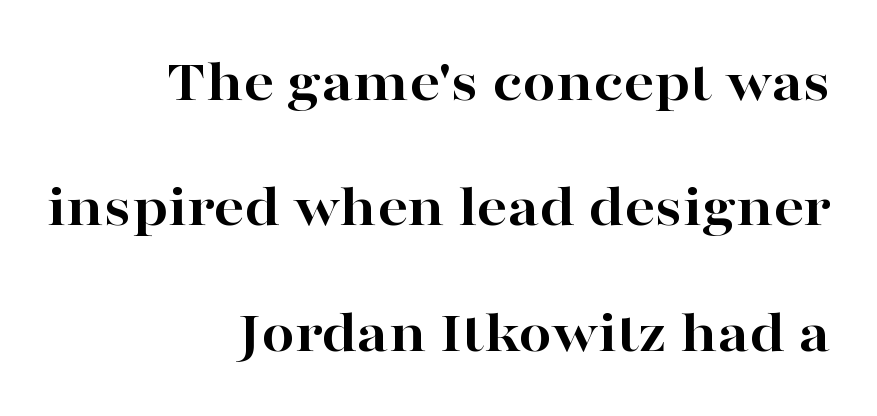
You could not count columns in this text — the font is proportionally spaced. The passage shown is typeset with a serif family. It's the straight-up-and-down kind of type. The setting favours the right margin, as signatures and pull-quotes sometimes do. There is no visible air inserted between adjacent glyphs. A great deal of white space separates one row of letters from the next.
